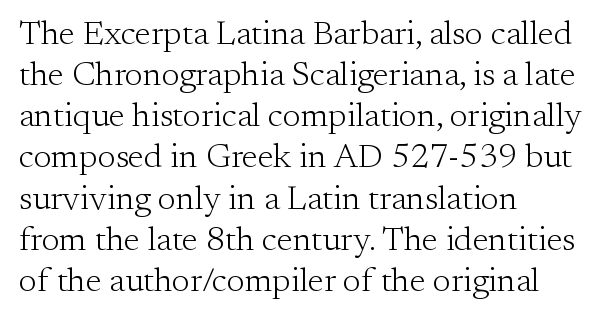
Q: Is the text bold? A: No.
Q: Is the text italic (slanted)? A: No, it is upright.
Q: Is the typeface a serif or a sans-serif typeface? A: Serif.
Q: Is the text underlined? A: No.
Q: How is the paragraph aligned? A: Left-aligned.
Q: Is the spacing between letters normal or unusually wide? A: Normal.
Q: Width (condensed, normal, or wide)? A: Normal.
Q: Stroke contrast? A: Medium.
Q: x-height? A: Small.
Q: Monospaced? A: No.
